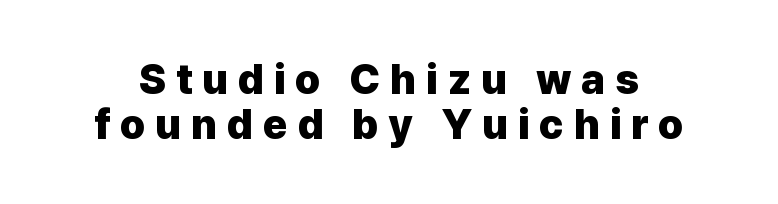
The rendering shows plain stroke endings on the letterforms — a sans-serif design. Varying glyph widths throughout — classic text-font behaviour. The axis of the letterforms is exactly vertical. What's the leading like? Squeezed, with rows nearly overlapping. How heavy is the stroke? Heavy — this is a bold. Look at the tracking — it's clearly loosened, letters drifting apart.
